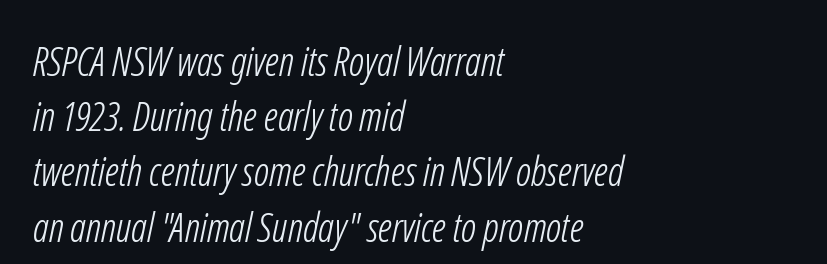
The image shows 40 px light, condensed sans-serif type; set left-aligned, normal line spacing (1.38x), normal letter spacing, not underlined; low stroke contrast and a medium x-height.
